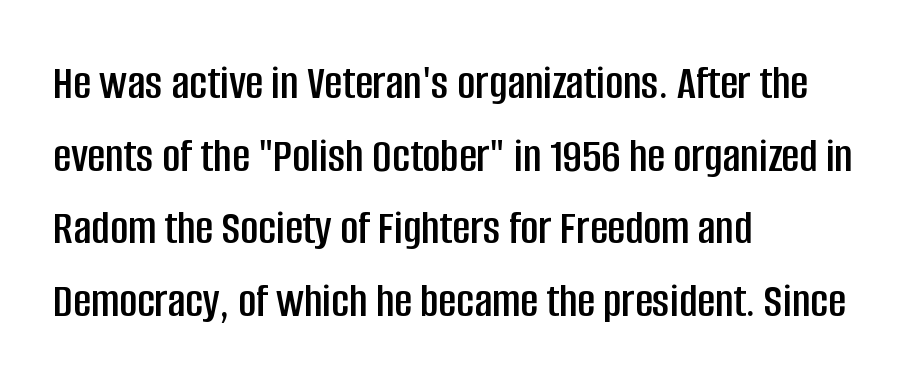
{"serif": "no", "italic": "no", "width": "condensed", "stroke_contrast": "low", "x_height": "large", "monospaced": "no", "underline": "no", "align": "left", "line_spacing": "normal", "line_spacing_ratio": 1.48, "letter_spacing": "normal", "letter_spacing_em": 0.0, "glyph_px": 49}
